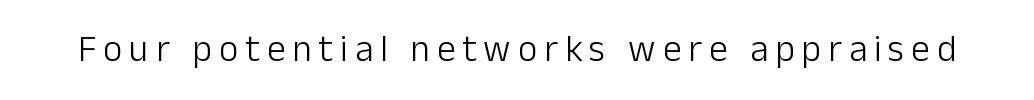
{"serif": "no", "italic": "no", "bold": "no", "weight": "light", "width": "normal", "stroke_contrast": "low", "x_height": "medium", "monospaced": "no", "underline": "no", "glyph_px": 37}
